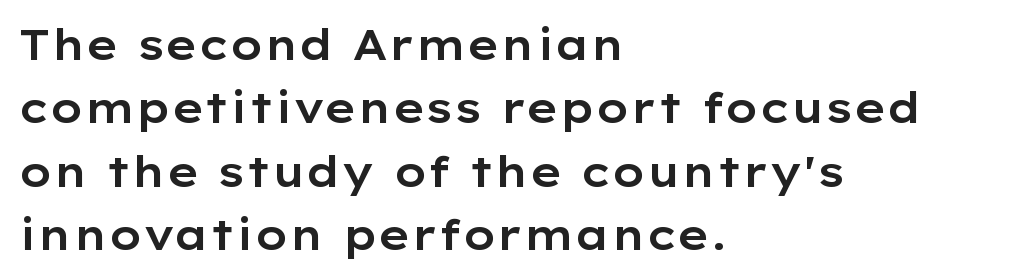
The image shows 42 px wide sans-serif type, upright; set left-aligned, normal line spacing (1.51x), normal letter spacing, not underlined; low stroke contrast and a medium x-height.
